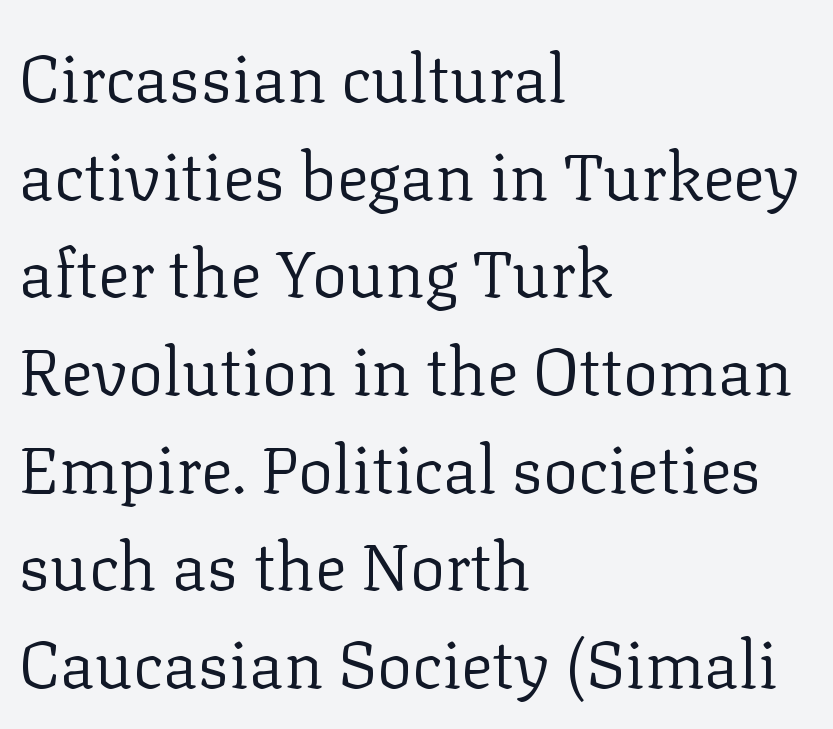
{"serif": "yes", "italic": "no", "bold": "no", "weight": "regular", "width": "normal", "stroke_contrast": "low", "x_height": "medium", "monospaced": "no", "underline": "no", "align": "left", "line_spacing": "normal", "line_spacing_ratio": 1.48, "letter_spacing": "normal", "letter_spacing_em": 0.0, "glyph_px": 66}
